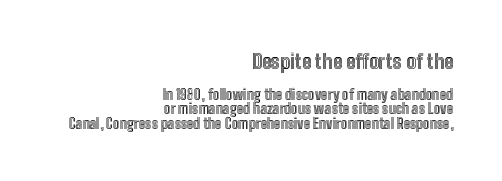
Q: Is the text italic (slanted)? A: No, it is upright.
Q: Is the text underlined? A: No.
Q: How is the paragraph aligned? A: Right-aligned.
Q: Is the spacing between letters normal or unusually wide? A: Normal.
Q: Is the spacing between lines tight, normal or loose? A: Tight.
Q: Which block of text is set in a larger size, the first (top) or the second (bottom)? A: The first (top) one.
